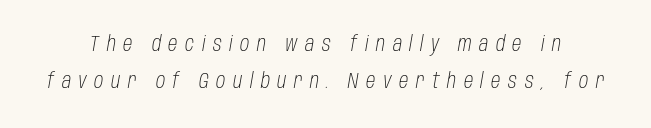
The image shows 21 px text type, italic (leaning right); set line spacing 1.74x, unusually wide letter spacing (+0.36 em), not underlined.
